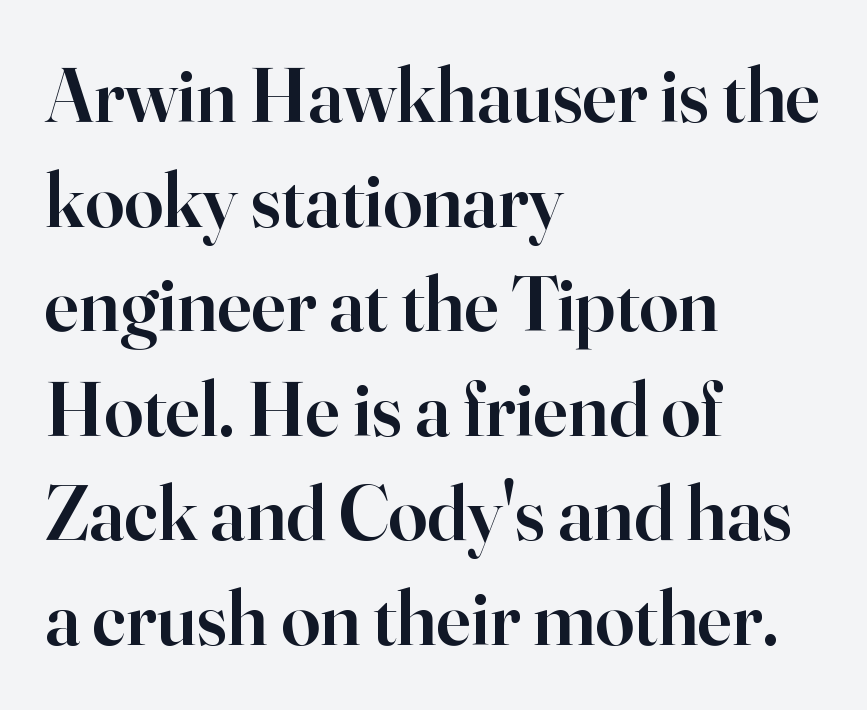
The image shows 78 px semibold serif type, upright; set left-aligned, normal line spacing (1.34x), normal letter spacing, not underlined; high stroke contrast and a small x-height.
